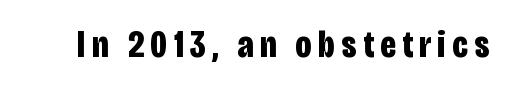
Heavy, bold letterforms. Note the varied advance widths — an 'i' is clearly narrower than an 'm'. Clear beneath every line of the passage. This is roman type, the default non-slanted kind. Type style note: lacks serifs.
